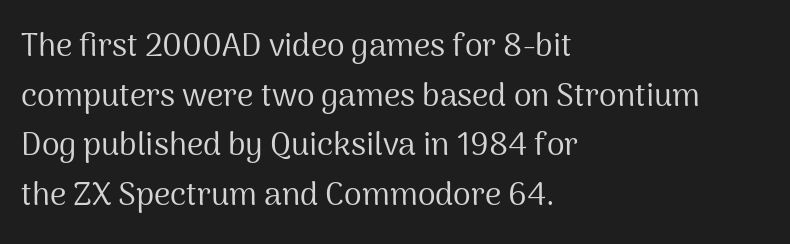
The image shows 32 px regular-weight sans-serif type, upright; set left-aligned, normal line spacing (1.55x), normal letter spacing, not underlined; medium stroke contrast and a medium x-height.
